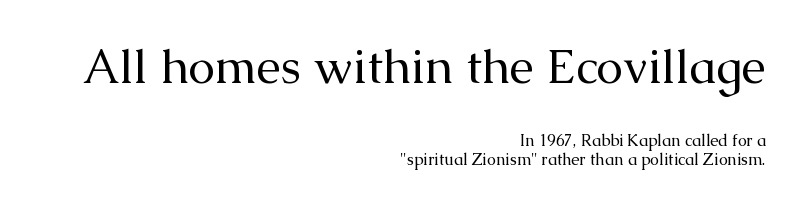
The strokes carry an ordinary text weight at most. The passage shown is not underscored anywhere. Two sizes are in play, and the larger belongs to the first block. The rendering uses natural spacing where letterforms have individual widths. Every stem runs plumb, perpendicular to the baseline.
